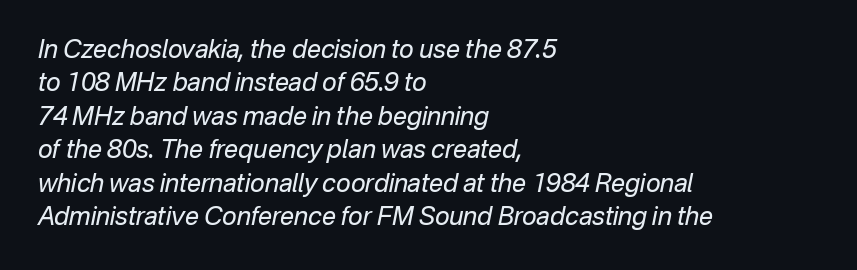
The image shows 25 px text type, italic (leaning right); set left-aligned, normal line spacing (1.34x), normal letter spacing, not underlined.
